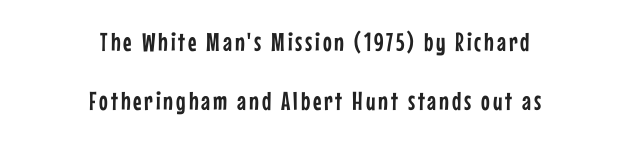
The baseline area is clear. Airy leading. Is the block centered? Yes — each line is placed symmetrically about the middle. Characters remain perfectly vertical along every line.
